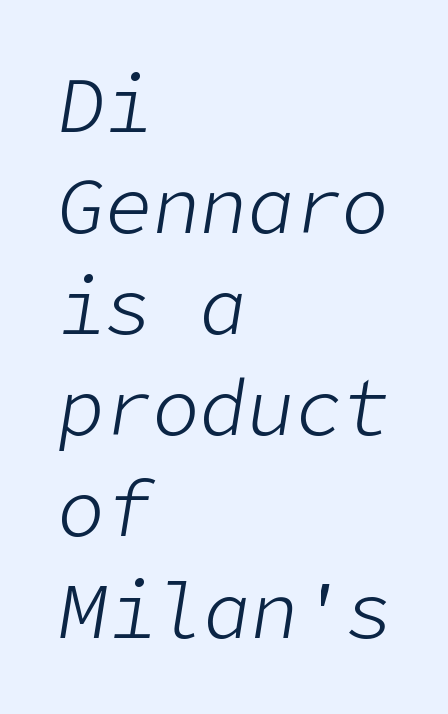
Q: Is the text bold? A: No.
Q: Is the text italic (slanted)? A: Yes, it leans right by about 9 degrees.
Q: Is the text underlined? A: No.
Q: How is the paragraph aligned? A: Left-aligned.
Q: Is the spacing between letters normal or unusually wide? A: Normal.
Q: Is the spacing between lines tight, normal or loose? A: Normal.
Q: Width (condensed, normal, or wide)? A: Normal.
Q: Stroke contrast? A: Low.
Q: x-height? A: Medium.
